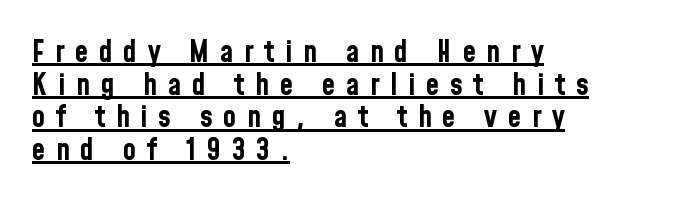
Q: Is the text bold? A: Yes.
Q: Is the text italic (slanted)? A: No, it is upright.
Q: Is the typeface a serif or a sans-serif typeface? A: Sans-serif.
Q: Is the text underlined? A: Yes.
Q: How is the paragraph aligned? A: Left-aligned.
Q: Is the spacing between letters normal or unusually wide? A: Unusually wide.
Q: Is the spacing between lines tight, normal or loose? A: Tight.
Q: Width (condensed, normal, or wide)? A: Condensed.
Q: Stroke contrast? A: Low.
Q: x-height? A: Medium.
Q: Monospaced? A: No.
